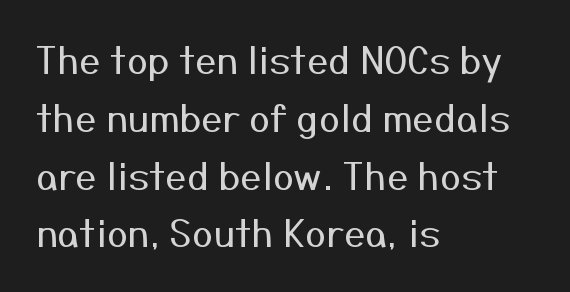
Standard letterfit; no display-style spreading of the glyphs. The characters are drawn with everyday or finer stroke widths. Proportional: the letters do not fall into vertical columns. These lines were composed using upright roman letters. Font category for this specimen: sans-serif.
